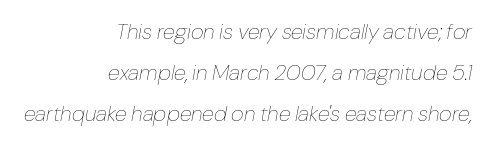
The image shows 22 px text type, italic (leaning right); set right-aligned, line spacing 1.87x, normal letter spacing, not underlined.
